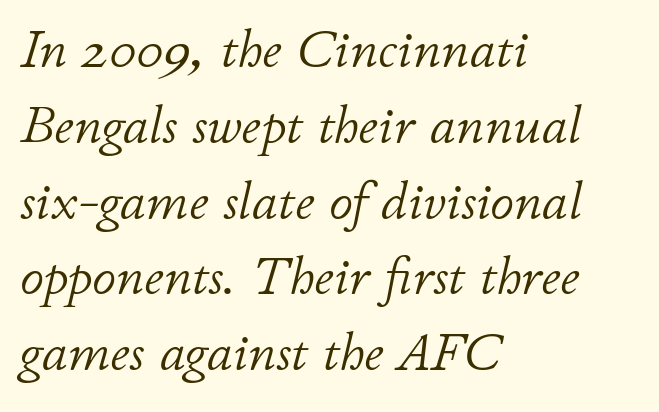
Q: Is the text bold? A: No.
Q: Is the text italic (slanted)? A: Yes, it leans right by about 11 degrees.
Q: Is the text underlined? A: No.
Q: How is the paragraph aligned? A: Left-aligned.
Q: Is the spacing between letters normal or unusually wide? A: Normal.
Q: Is the spacing between lines tight, normal or loose? A: Normal.
Q: Width (condensed, normal, or wide)? A: Normal.
Q: Stroke contrast? A: Low.
Q: x-height? A: Small.
Q: Monospaced? A: No.
